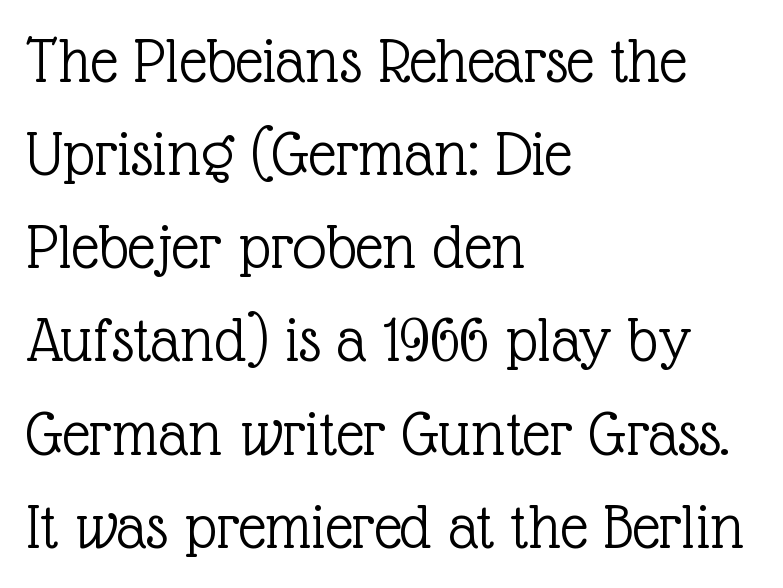
{"serif": "yes", "italic": "no", "bold": "no", "weight": "light", "width": "normal", "x_height": "medium", "monospaced": "no", "underline": "no", "align": "left", "line_spacing": "normal", "line_spacing_ratio": 1.39, "letter_spacing": "normal", "letter_spacing_em": 0.0, "glyph_px": 67}
